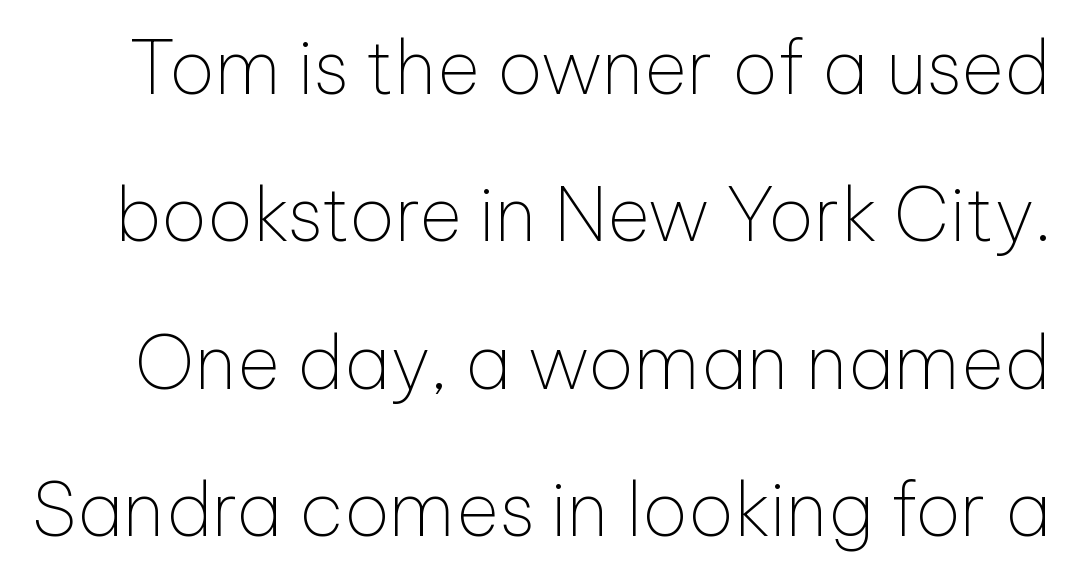
The image shows 74 px thin sans-serif type, upright; set loose line spacing (1.99x), normal letter spacing, not underlined; low stroke contrast and a medium x-height.
